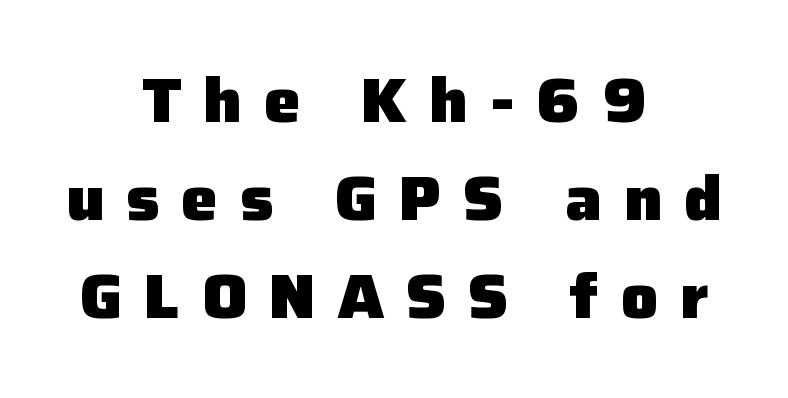
The image shows 61 px heavy sans-serif type, upright; set centered, normal line spacing (1.61x), unusually wide letter spacing (+0.36 em), not underlined; low stroke contrast and a medium x-height.
